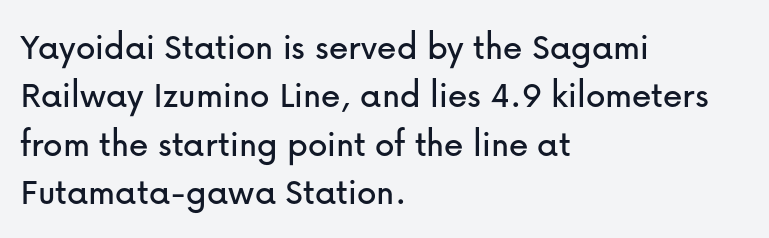
Q: Is the text italic (slanted)? A: No, it is upright.
Q: Is the typeface a serif or a sans-serif typeface? A: Sans-serif.
Q: Is the text underlined? A: No.
Q: How is the paragraph aligned? A: Left-aligned.
Q: Is the spacing between letters normal or unusually wide? A: Normal.
Q: Width (condensed, normal, or wide)? A: Normal.
Q: Stroke contrast? A: Low.
Q: x-height? A: Medium.
Q: Monospaced? A: No.
